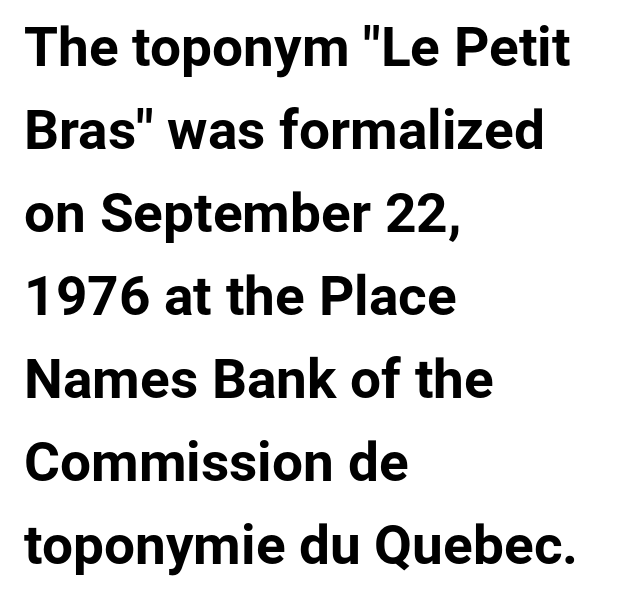
Q: Is the text bold? A: Yes.
Q: Is the text italic (slanted)? A: No, it is upright.
Q: Is the typeface a serif or a sans-serif typeface? A: Sans-serif.
Q: Is the text underlined? A: No.
Q: How is the paragraph aligned? A: Left-aligned.
Q: Is the spacing between letters normal or unusually wide? A: Normal.
Q: Is the spacing between lines tight, normal or loose? A: Normal.
Q: Width (condensed, normal, or wide)? A: Normal.
Q: Stroke contrast? A: Low.
Q: x-height? A: Medium.
Q: Monospaced? A: No.
